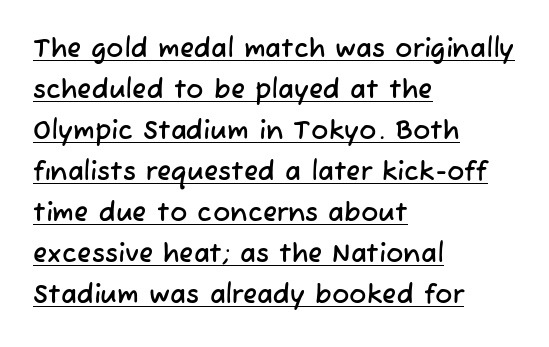
{"underline": "yes", "align": "left", "line_spacing": "normal", "line_spacing_ratio": 1.58, "letter_spacing": "normal", "letter_spacing_em": 0.0, "glyph_px": 26}
